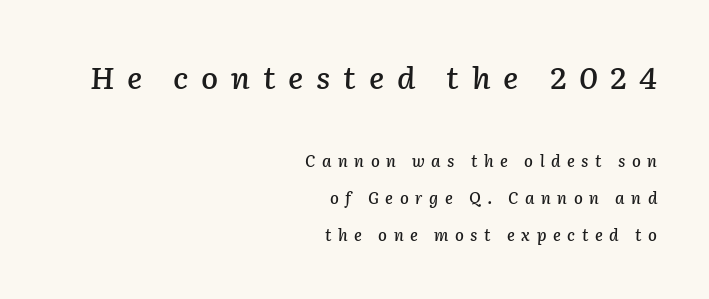
The image shows 31 px text type, italic (leaning right); set right-aligned, loose line spacing (2.31x), unusually wide letter spacing (+0.41 em), not underlined; the first (top) block is 1.94x larger; low stroke contrast and a medium x-height.
